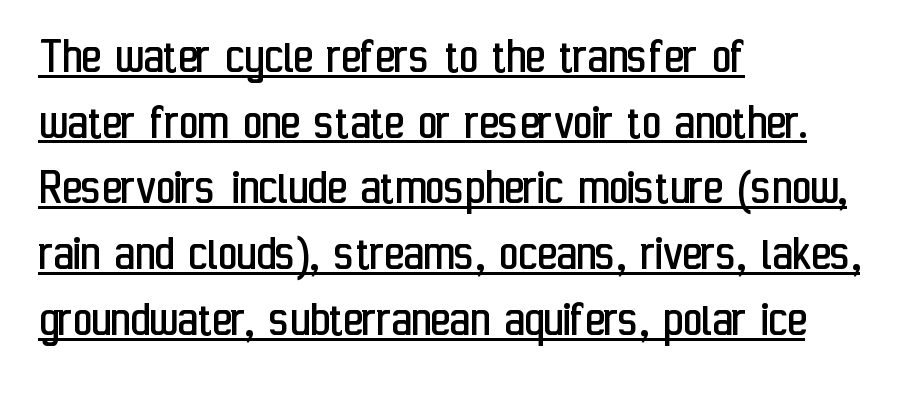
Q: Is the text bold? A: No.
Q: Is the text italic (slanted)? A: No, it is upright.
Q: Is the typeface a serif or a sans-serif typeface? A: Sans-serif.
Q: Is the text underlined? A: Yes.
Q: How is the paragraph aligned? A: Left-aligned.
Q: Is the spacing between letters normal or unusually wide? A: Normal.
Q: Width (condensed, normal, or wide)? A: Condensed.
Q: Stroke contrast? A: Low.
Q: x-height? A: Medium.
Q: Monospaced? A: No.
